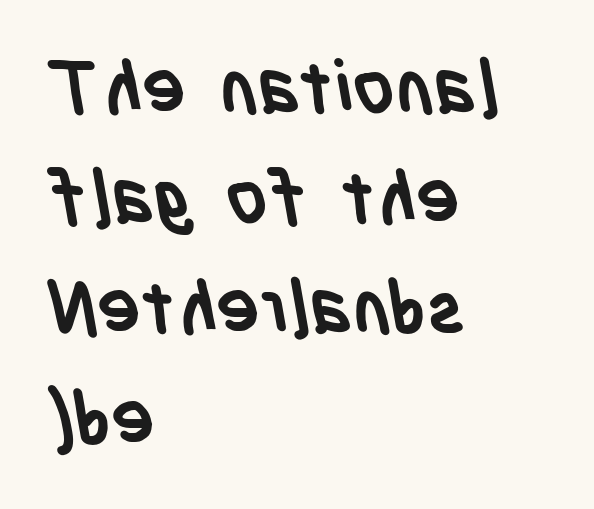
Look at the tracking — it's just the regular setting, nothing added. Chunky letters — that's bold for sure. These lines are rendered in a variable-pitch font. These lines stack with their left ends in a neat column.
